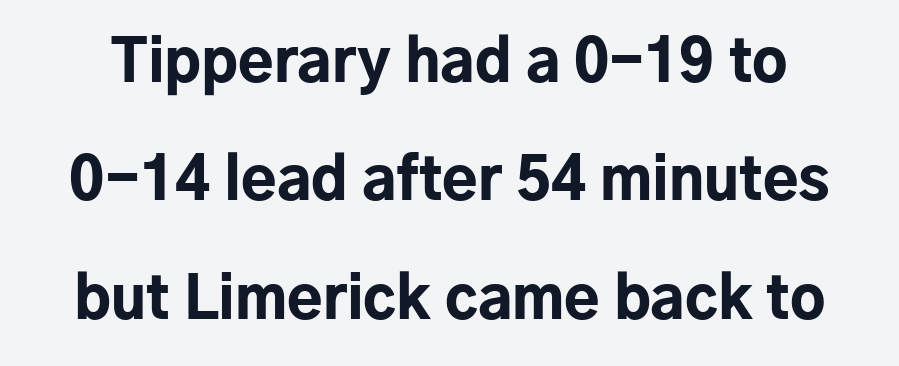
The image shows 58 px bold sans-serif type, upright; set loose line spacing (2.04x), normal letter spacing, not underlined; low stroke contrast and a medium x-height.
